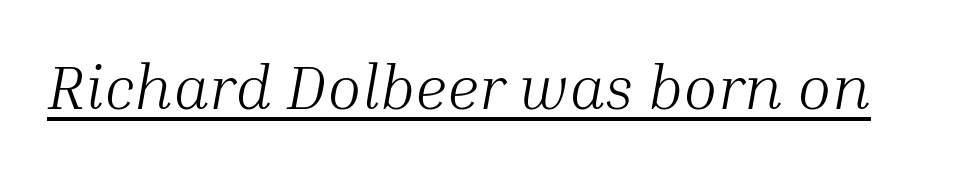
Q: Is the text bold? A: No.
Q: Is the text italic (slanted)? A: Yes, it leans right by about 10 degrees.
Q: Is the typeface a serif or a sans-serif typeface? A: Serif.
Q: Is the text underlined? A: Yes.
Q: Is the spacing between letters normal or unusually wide? A: Normal.
Q: Width (condensed, normal, or wide)? A: Normal.
Q: Stroke contrast? A: Medium.
Q: x-height? A: Medium.
Q: Monospaced? A: No.
